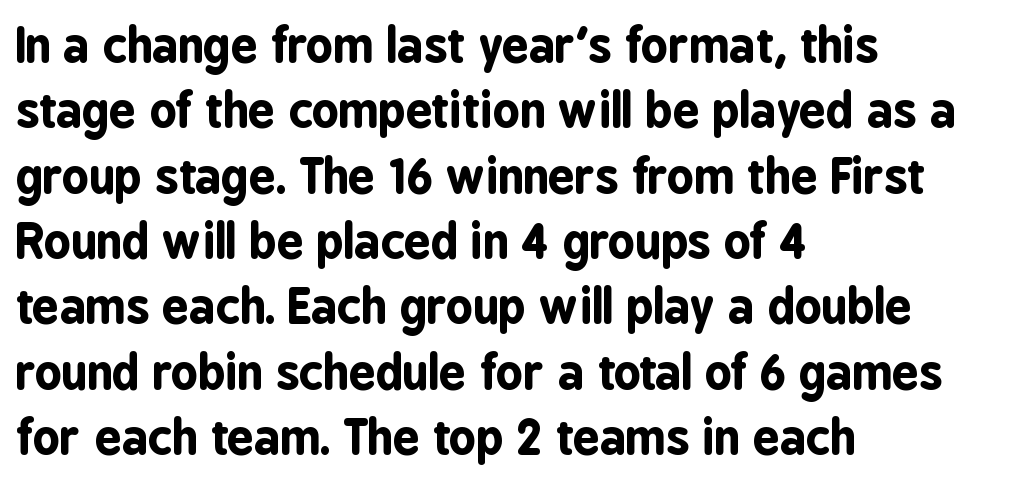
Thick stems and heavy bowls — unmistakably bold. Which margin do the lines hug? The left one — the right edge is uneven. The type is set solid horizontally, with unmodified tracking. Nobody drew a line under any word here. The font's upright variant was chosen for this text.
